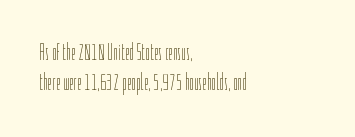
The space directly below the letters is spotless. Caption: standard tracking, unaltered. Vertically, the passage feels balanced, rows spaced as you'd expect. Does the lettering tilt? It doesn't — this is upright.
